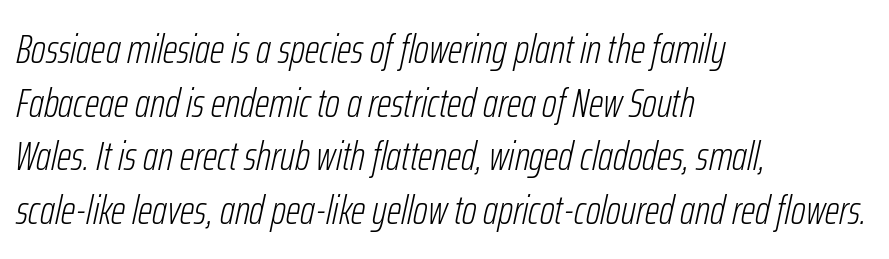
These lines keep a tight, regular rhythm from letter to letter. This block has exactly the height ordinary leading produces. These glyphs show unthickened strokes, regular width or finer. This rendering uses left alignment, leaving the right contour irregular.
